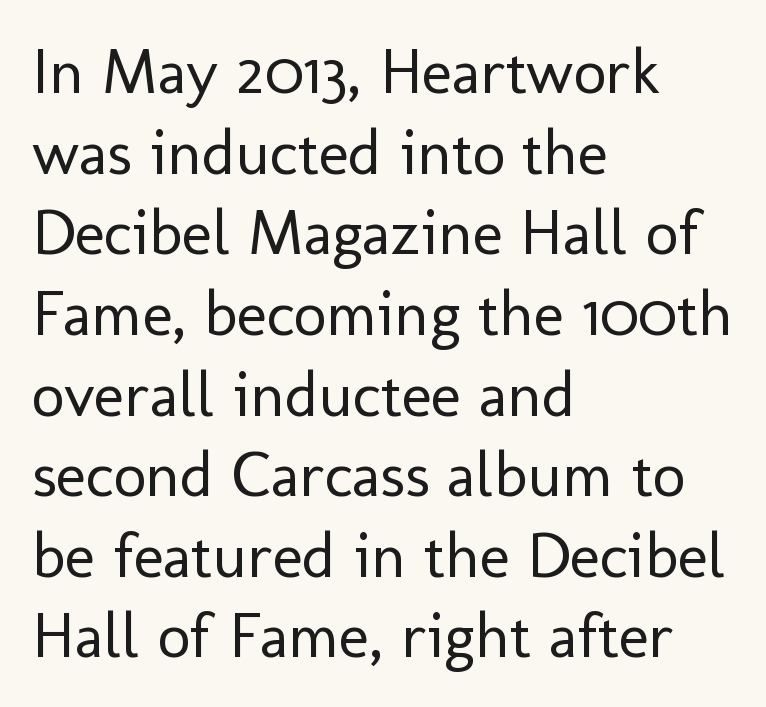
{"serif": "no", "italic": "no", "bold": "no", "weight": "regular", "width": "normal", "stroke_contrast": "low", "x_height": "medium", "monospaced": "no", "underline": "no", "align": "left", "line_spacing": "normal", "line_spacing_ratio": 1.26, "letter_spacing": "normal", "letter_spacing_em": 0.0, "glyph_px": 64}
